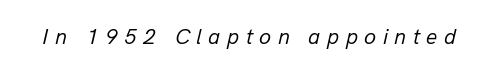
{"italic": "yes", "lean": "right", "slant_degrees": 13, "bold": "no", "underline": "no", "letter_spacing": "wide", "letter_spacing_em": 0.29, "glyph_px": 22}
